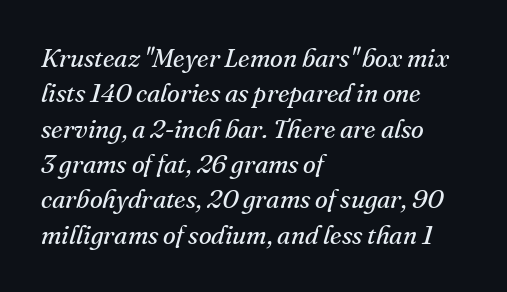
Q: Is the text bold? A: No.
Q: Is the text italic (slanted)? A: Yes, it leans right by about 16 degrees.
Q: Is the text underlined? A: No.
Q: How is the paragraph aligned? A: Left-aligned.
Q: Is the spacing between letters normal or unusually wide? A: Normal.
Q: Is the spacing between lines tight, normal or loose? A: Normal.
